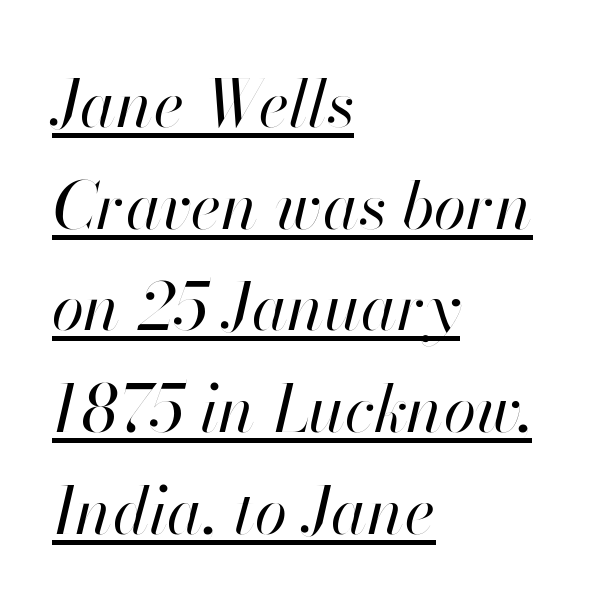
{"italic": "yes", "lean": "right", "slant_degrees": 13, "bold": "no", "weight": "regular", "width": "normal", "stroke_contrast": "high", "x_height": "small", "monospaced": "no", "underline": "yes", "align": "left", "line_spacing": "normal", "line_spacing_ratio": 1.54, "letter_spacing": "normal", "letter_spacing_em": 0.0, "glyph_px": 66}
